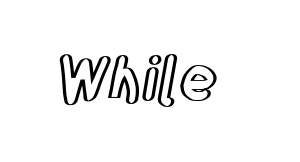
The image shows 59 px condensed type; set normal letter spacing, not underlined; a large x-height.
